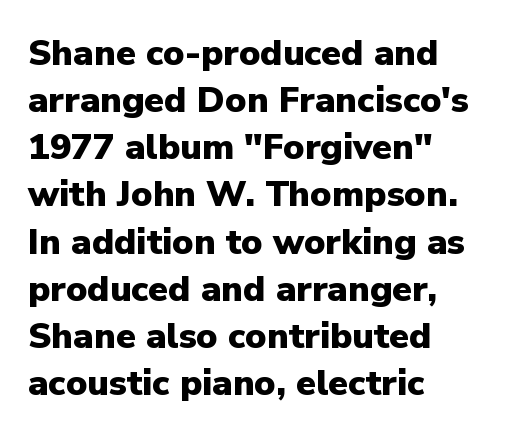
If you drew a line through each stem, it would be perfectly vertical. Chunky letters — that's bold for sure. One glance says typical: line gaps are just what's usual. All the whitespace from short lines collects on the right. Note the varied advance widths — an 'i' is clearly narrower than an 'm'. Default kerning and tracking; the words read as compact shapes.
